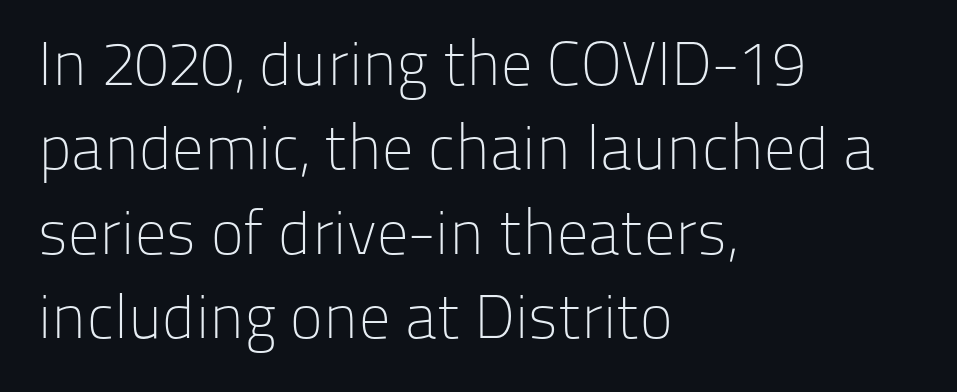
The image shows 62 px light sans-serif type, upright; set left-aligned, normal line spacing (1.36x), normal letter spacing, not underlined; low stroke contrast and a medium x-height.
